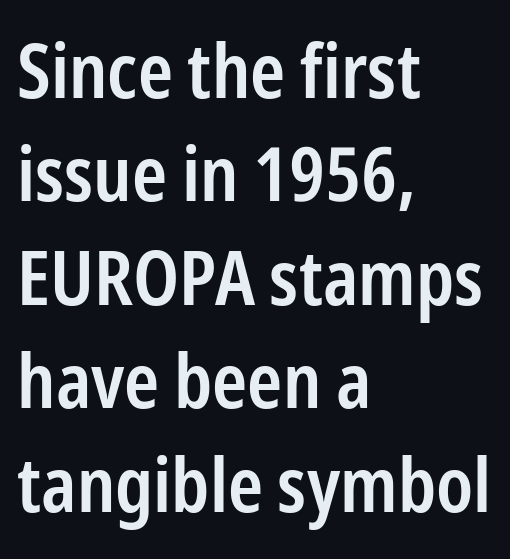
The image shows 75 px semibold, condensed sans-serif type, upright; set left-aligned, normal line spacing (1.38x), normal letter spacing, not underlined; low stroke contrast and a medium x-height.
